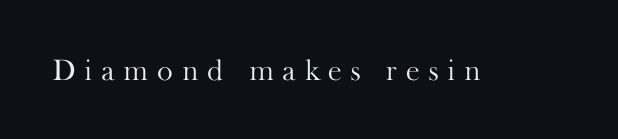
Rule under the text: the space is simply empty. Posture: upright roman. Does the type have serifs? Yes, each stem ends in a small foot. The face used here is proportionally spaced, like ordinary book or web type. The passage shown has open, widely tracked lettering throughout.
